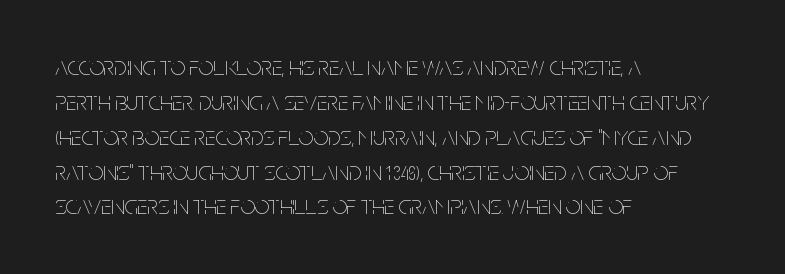
The image shows 26 px text type, upright; set left-aligned, normal line spacing (1.34x), normal letter spacing, not underlined.
